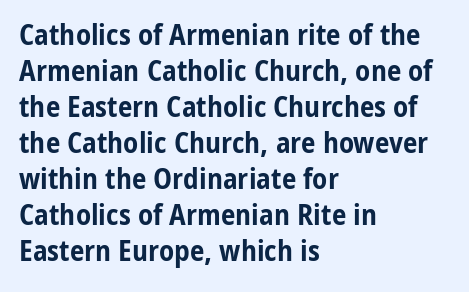
Q: Is the text bold? A: Yes.
Q: Is the text italic (slanted)? A: No, it is upright.
Q: Is the typeface a serif or a sans-serif typeface? A: Sans-serif.
Q: Is the text underlined? A: No.
Q: How is the paragraph aligned? A: Left-aligned.
Q: Is the spacing between letters normal or unusually wide? A: Normal.
Q: Width (condensed, normal, or wide)? A: Condensed.
Q: Stroke contrast? A: Low.
Q: x-height? A: Medium.
Q: Monospaced? A: No.
